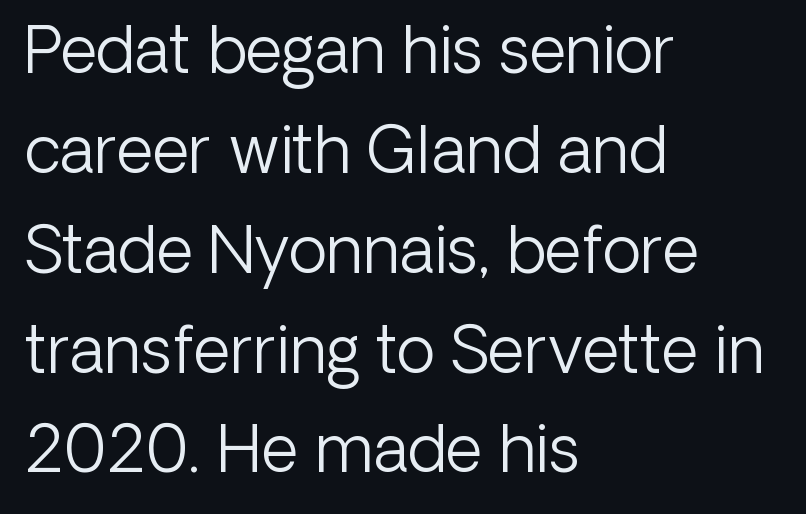
Interline gaps are of average width in this sample. These glyphs show unthickened strokes, regular width or finer. Ordinary non-slanted type is in use. The horizontal fit of the characters is conventional and even.
